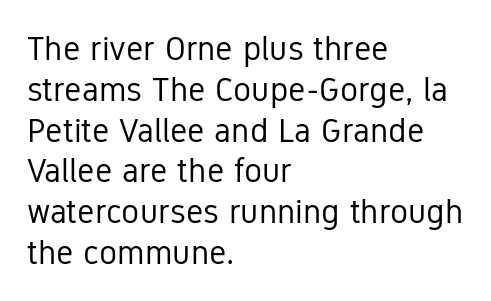
The image shows 34 px regular-weight, condensed sans-serif type, upright; set left-aligned, line spacing 1.2x, normal letter spacing, not underlined; low stroke contrast and a medium x-height.
